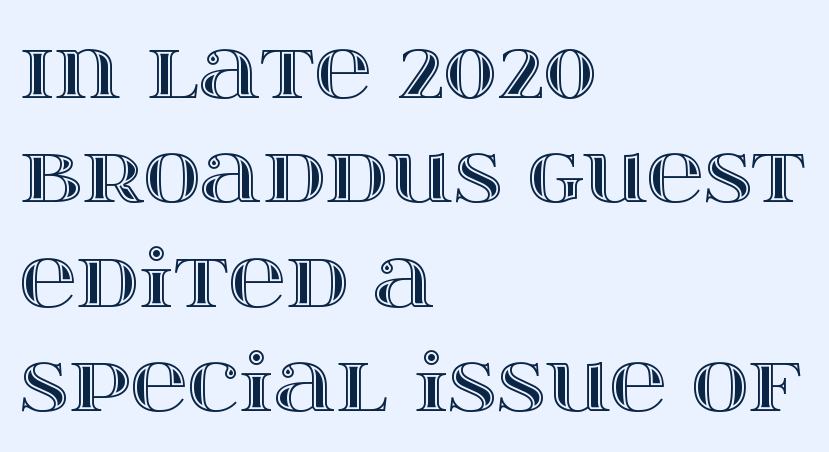
The image shows 79 px wide type, upright; set left-aligned, normal line spacing (1.32x), normal letter spacing, not underlined; a large x-height.
